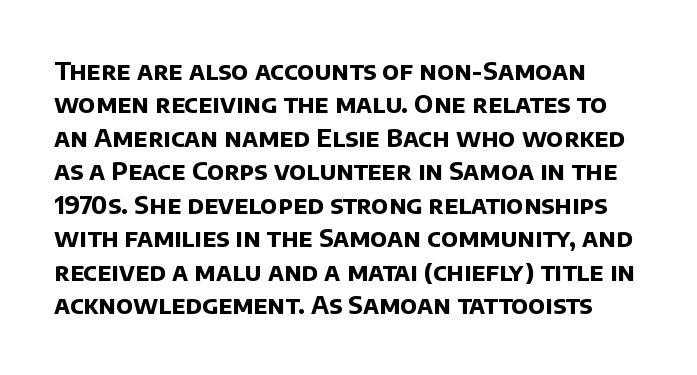
{"bold": "yes", "underline": "no", "line_spacing": "normal", "line_spacing_ratio": 1.34, "letter_spacing": "normal", "letter_spacing_em": 0.0, "glyph_px": 25}
